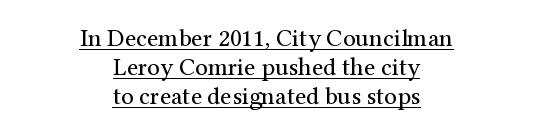
Q: Is the text bold? A: No.
Q: Is the text italic (slanted)? A: No, it is upright.
Q: Is the text underlined? A: Yes.
Q: How is the paragraph aligned? A: Centered.
Q: Is the spacing between letters normal or unusually wide? A: Normal.
